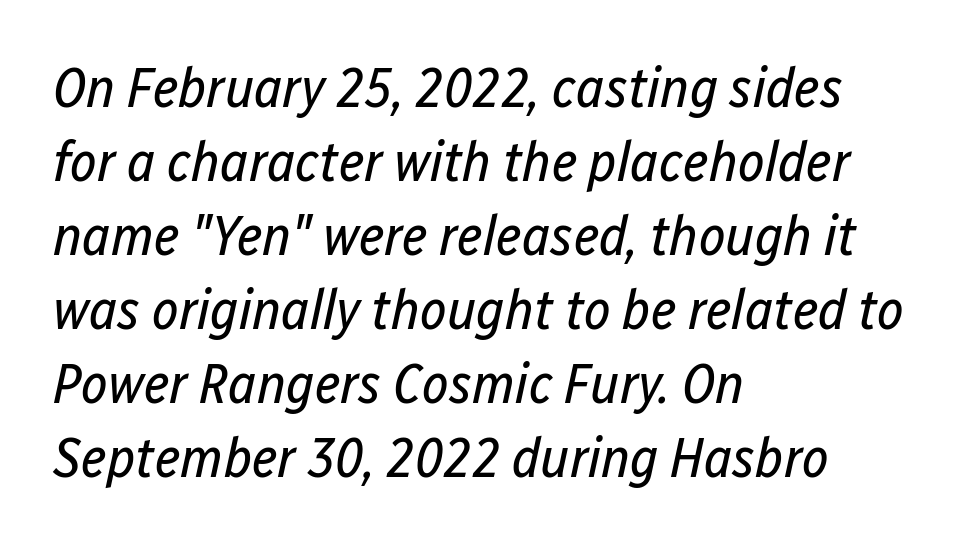
Spacing verdict: proportional, widths tailored to each character. The gap between lines stays unmarked. Every character sits at an angle, as italics do. No chunkiness to these letters — they're not bold. Whoever set this chose a conventional vertical rhythm.
